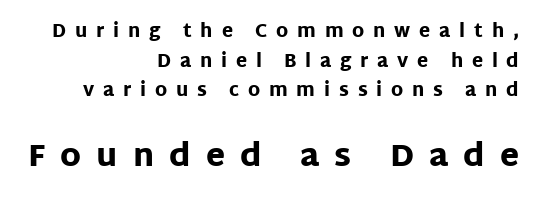
The image shows 31 px heavy sans-serif type, upright; set right-aligned, normal line spacing (1.65x), unusually wide letter spacing (+0.49 em), not underlined; the second (bottom) block is 1.72x larger; low stroke contrast and a large x-height.
